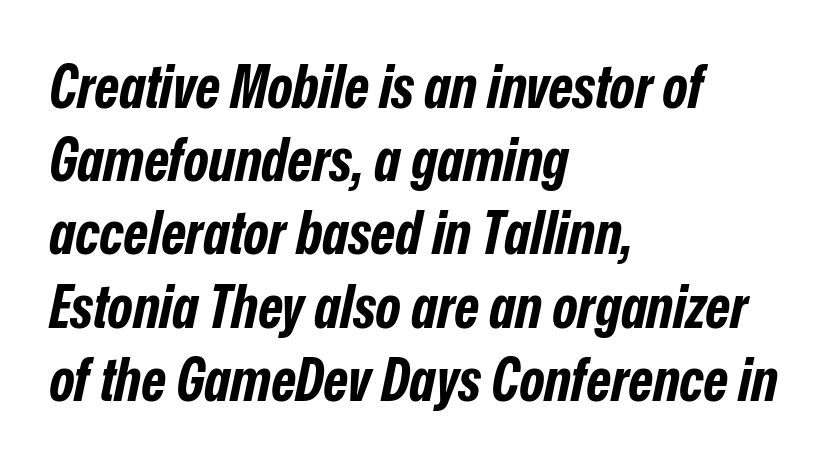
The image shows 60 px bold, condensed type, italic (leaning right); set left-aligned, line spacing 1.22x, normal letter spacing, not underlined; low stroke contrast and a medium x-height.
